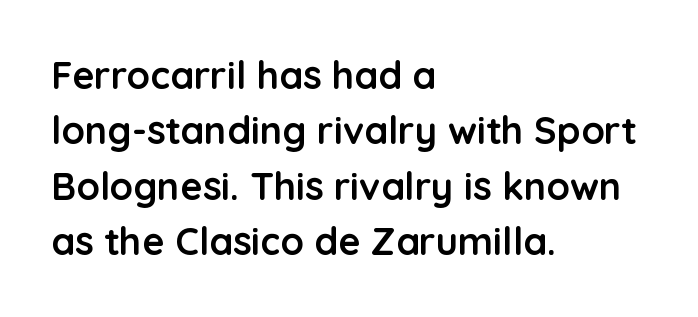
Each new line begins a customary step beneath the previous one. Descenders are the only things crossing below the line. This rendering employs a face without finishing strokes, i.e., a sans-serif. The passage shown is typed in a proportional face where columns would drift.
